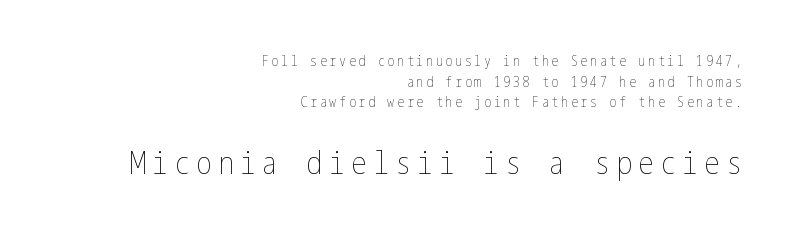
Q: Is the text bold? A: No.
Q: Is the text italic (slanted)? A: No, it is upright.
Q: Is the text underlined? A: No.
Q: How is the paragraph aligned? A: Right-aligned.
Q: Is the spacing between lines tight, normal or loose? A: Normal.
Q: Which block of text is set in a larger size, the first (top) or the second (bottom)? A: The second (bottom) one.
Q: Width (condensed, normal, or wide)? A: Condensed.
Q: Stroke contrast? A: Low.
Q: x-height? A: Medium.
